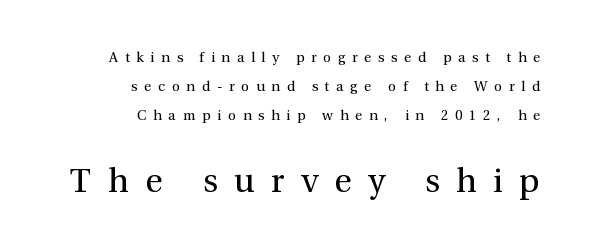
{"serif": "yes", "italic": "no", "bold": "no", "weight": "regular", "width": "normal", "x_height": "medium", "monospaced": "no", "underline": "no", "align": "right", "line_spacing": "loose", "line_spacing_ratio": 2.08, "letter_spacing": "wide", "letter_spacing_em": 0.48, "larger_block": "second", "size_ratio": 2.43, "glyph_px": 34}
